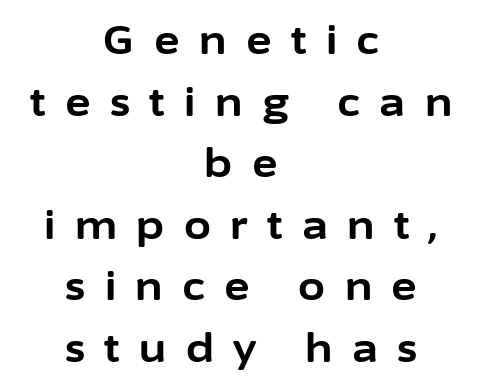
The image shows 39 px bold sans-serif type, upright; set centered, normal line spacing (1.58x), unusually wide letter spacing (+0.5 em), not underlined; low stroke contrast and a medium x-height.
